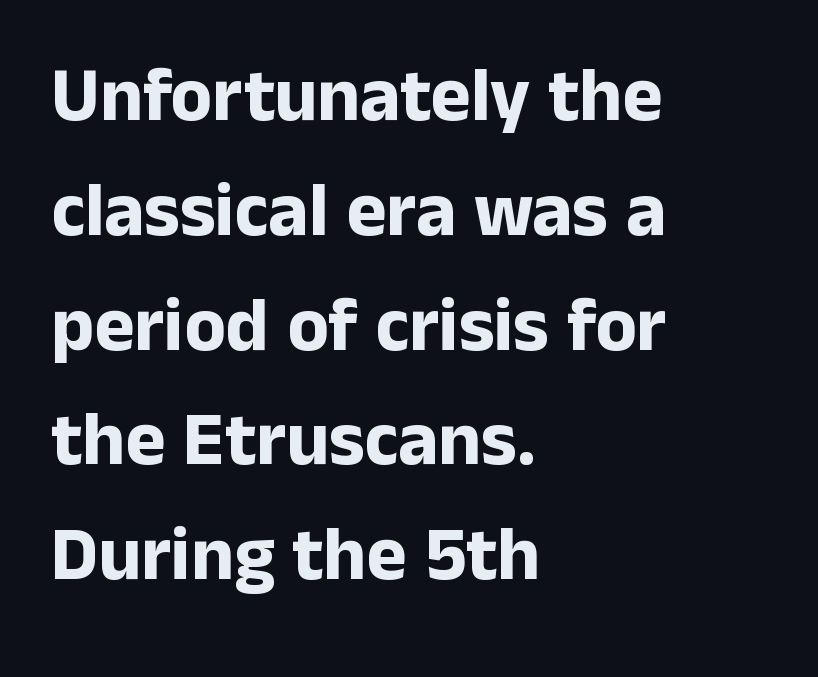
{"serif": "no", "italic": "no", "bold": "yes", "weight": "bold", "width": "normal", "stroke_contrast": "low", "x_height": "medium", "monospaced": "no", "underline": "no", "align": "left", "line_spacing": "normal", "line_spacing_ratio": 1.51, "letter_spacing": "normal", "letter_spacing_em": 0.0, "glyph_px": 76}
